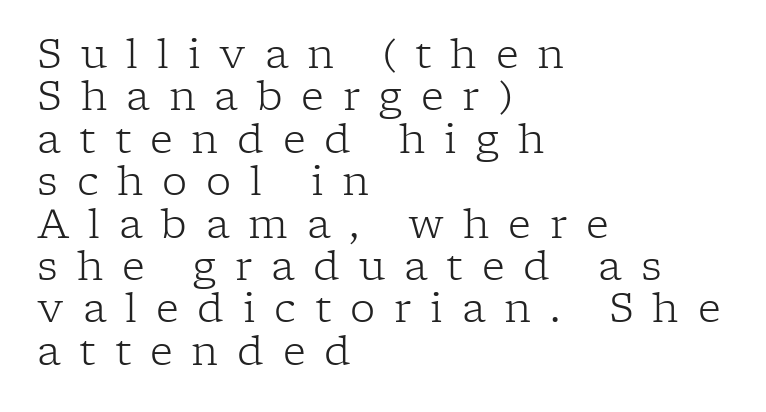
The image shows 40 px light serif type, upright; set left-aligned, tight line spacing (1.06x), unusually wide letter spacing (+0.47 em), not underlined; low stroke contrast and a medium x-height.
